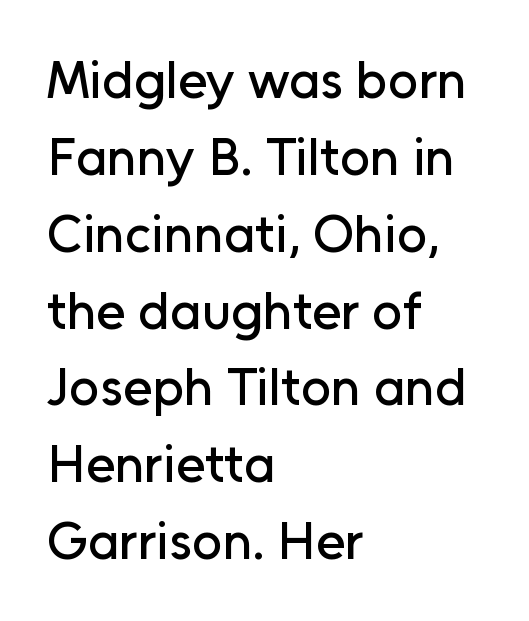
Q: Is the text italic (slanted)? A: No, it is upright.
Q: Is the typeface a serif or a sans-serif typeface? A: Sans-serif.
Q: Is the text underlined? A: No.
Q: How is the paragraph aligned? A: Left-aligned.
Q: Is the spacing between letters normal or unusually wide? A: Normal.
Q: Is the spacing between lines tight, normal or loose? A: Normal.
Q: Width (condensed, normal, or wide)? A: Normal.
Q: Stroke contrast? A: Low.
Q: x-height? A: Medium.
Q: Monospaced? A: No.
